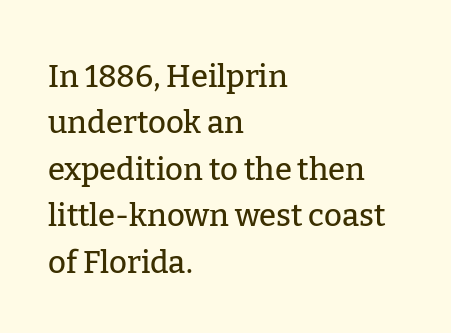
The image shows 31 px serif type, upright; set left-aligned, normal line spacing (1.5x), normal letter spacing, not underlined; low stroke contrast and a medium x-height.
